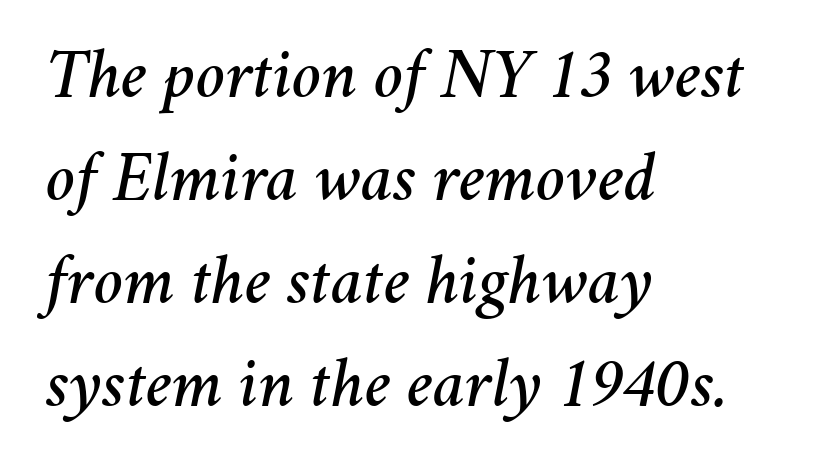
The image shows 70 px text type, italic (leaning right); set left-aligned, normal line spacing (1.47x), normal letter spacing, not underlined; medium stroke contrast and a medium x-height.
